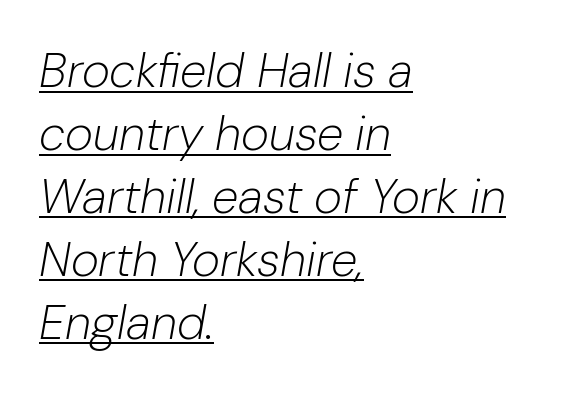
{"italic": "yes", "lean": "right", "slant_degrees": 10, "bold": "no", "weight": "light", "width": "normal", "stroke_contrast": "low", "x_height": "medium", "monospaced": "no", "underline": "yes", "align": "left", "line_spacing": "normal", "line_spacing_ratio": 1.31, "letter_spacing": "normal", "letter_spacing_em": 0.0, "glyph_px": 48}
